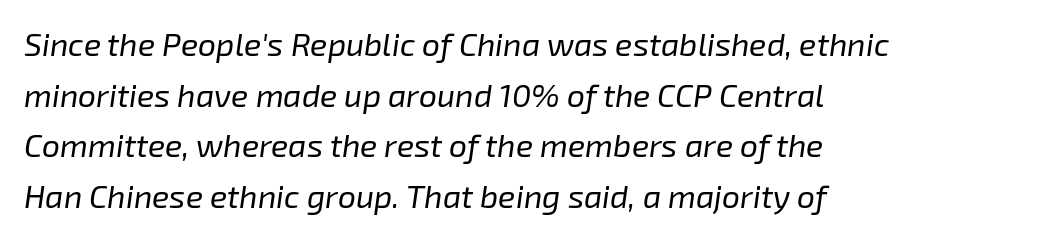
Think of a printed novel: that variable character pitch is what you see here. How would I describe the line gaps? Plain and ordinary. Words float on clear page, feet unadorned. Inter-character spacing is left at the font's built-in metrics.
